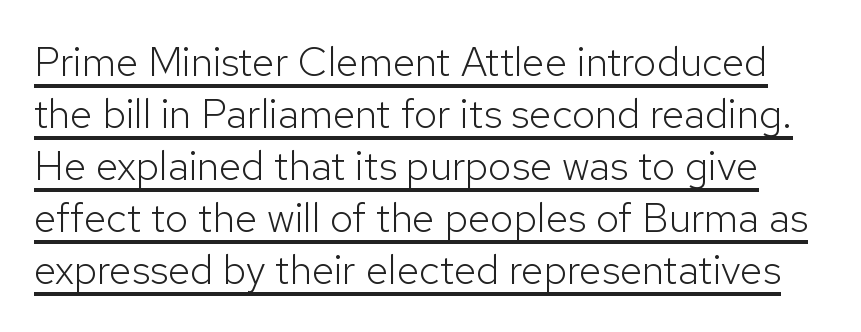
Q: Is the text bold? A: No.
Q: Is the text italic (slanted)? A: No, it is upright.
Q: Is the typeface a serif or a sans-serif typeface? A: Sans-serif.
Q: Is the text underlined? A: Yes.
Q: Is the spacing between letters normal or unusually wide? A: Normal.
Q: Is the spacing between lines tight, normal or loose? A: Normal.
Q: Width (condensed, normal, or wide)? A: Normal.
Q: Stroke contrast? A: Low.
Q: x-height? A: Medium.
Q: Monospaced? A: No.
